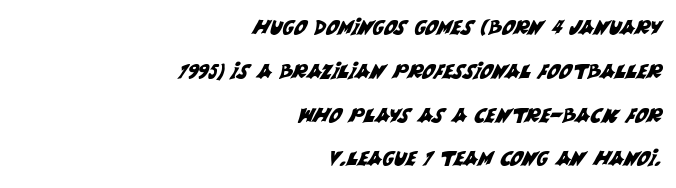
These lines keep a tight, regular rhythm from letter to letter. Words float on clear page, feet unadorned. Casual observation: everything's shoved over to the right. Loosely led — the rows are spread out.
